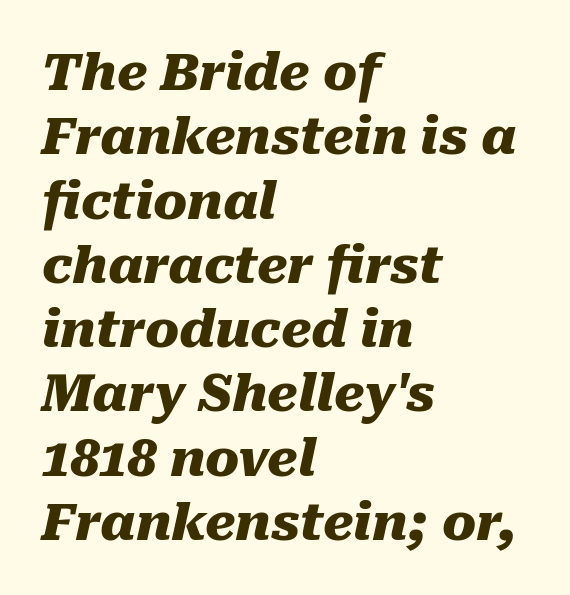
Q: Is the text bold? A: Yes.
Q: Is the text italic (slanted)? A: Yes, it leans right by about 10 degrees.
Q: Is the text underlined? A: No.
Q: How is the paragraph aligned? A: Left-aligned.
Q: Is the spacing between letters normal or unusually wide? A: Normal.
Q: Is the spacing between lines tight, normal or loose? A: Normal.
Q: Width (condensed, normal, or wide)? A: Normal.
Q: Stroke contrast? A: Medium.
Q: x-height? A: Medium.
Q: Monospaced? A: No.
